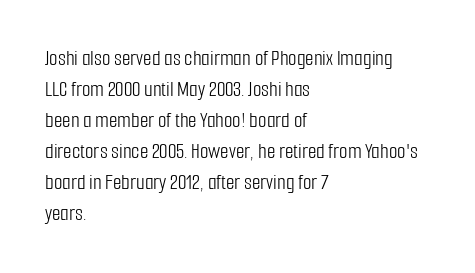
Q: Is the text bold? A: No.
Q: Is the text italic (slanted)? A: No, it is upright.
Q: Is the text underlined? A: No.
Q: How is the paragraph aligned? A: Left-aligned.
Q: Is the spacing between letters normal or unusually wide? A: Normal.
Q: Is the spacing between lines tight, normal or loose? A: Normal.
